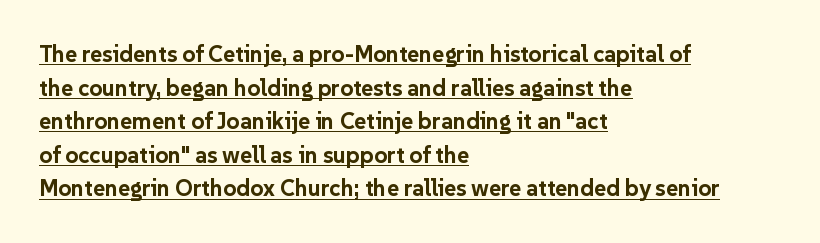
The image shows 23 px bold type, upright; set left-aligned, normal line spacing (1.46x), normal letter spacing, underlined.
